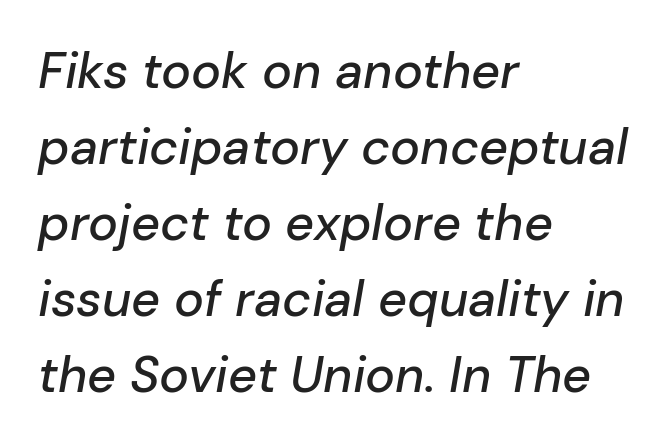
The image shows 50 px text type, italic (leaning right); set left-aligned, normal line spacing (1.52x), normal letter spacing, not underlined; low stroke contrast and a medium x-height.
